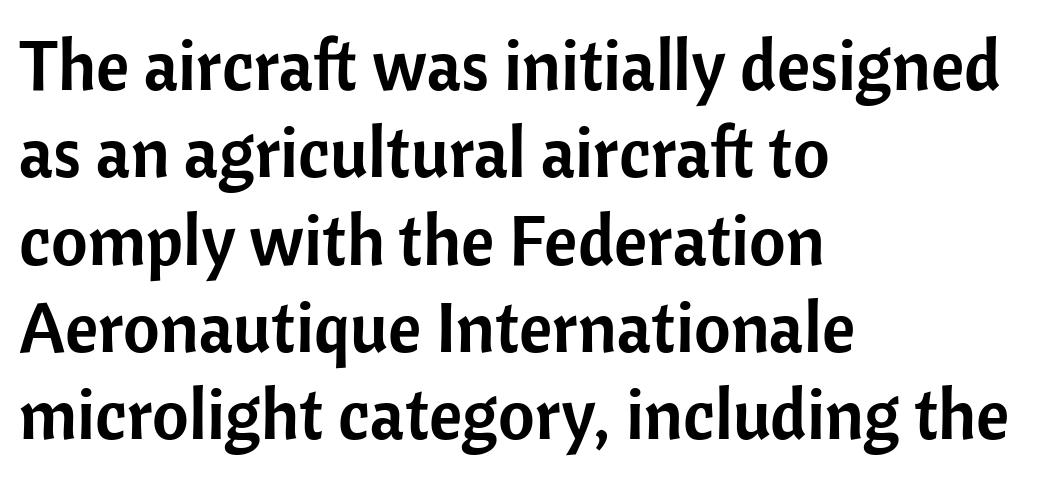
Q: Is the text italic (slanted)? A: No, it is upright.
Q: Is the typeface a serif or a sans-serif typeface? A: Sans-serif.
Q: Is the text underlined? A: No.
Q: How is the paragraph aligned? A: Left-aligned.
Q: Is the spacing between letters normal or unusually wide? A: Normal.
Q: Width (condensed, normal, or wide)? A: Normal.
Q: Stroke contrast? A: Low.
Q: x-height? A: Medium.
Q: Monospaced? A: No.
